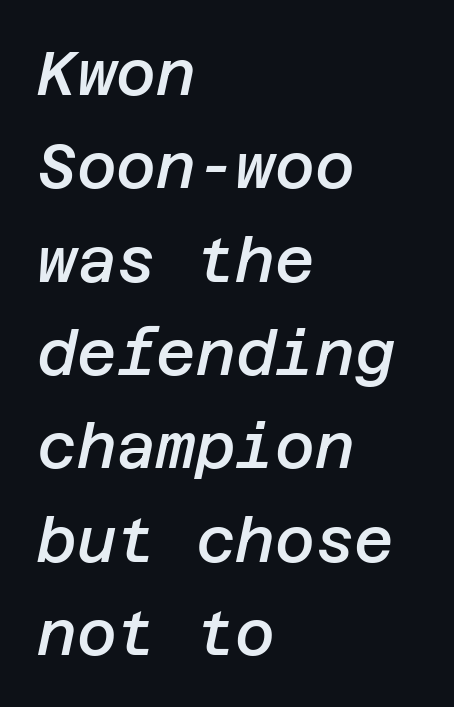
The passage is arranged the way most books set body copy — flush left. The designer left line spacing at the default. Compared with typical body copy, the letter spacing here is the same. Would a proofreader flag this as italicized? Yes. The face used here is a semibold: visibly heavier than regular, lighter than bold. Plain, unruled lines of type.
